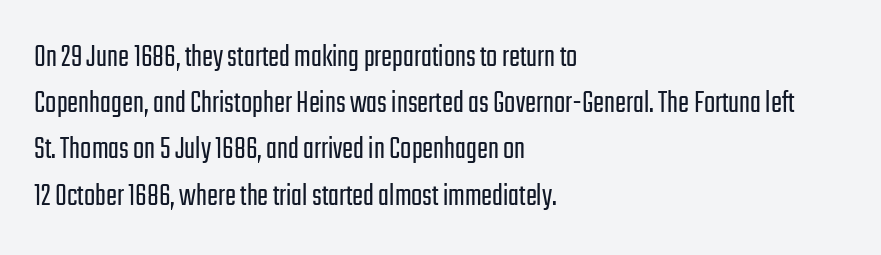
Q: Is the text bold? A: No.
Q: Is the text italic (slanted)? A: No, it is upright.
Q: Is the typeface a serif or a sans-serif typeface? A: Sans-serif.
Q: Is the text underlined? A: No.
Q: How is the paragraph aligned? A: Left-aligned.
Q: Is the spacing between letters normal or unusually wide? A: Normal.
Q: Is the spacing between lines tight, normal or loose? A: Normal.
Q: Width (condensed, normal, or wide)? A: Condensed.
Q: Stroke contrast? A: Low.
Q: x-height? A: Medium.
Q: Monospaced? A: No.
